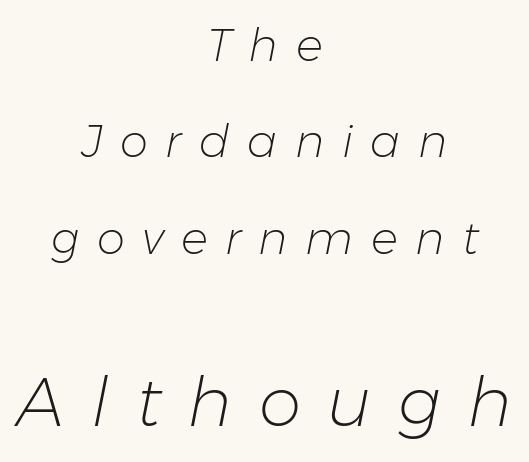
Q: Is the text bold? A: No.
Q: Is the text italic (slanted)? A: Yes, it leans right by about 11 degrees.
Q: Is the text underlined? A: No.
Q: How is the paragraph aligned? A: Centered.
Q: Is the spacing between letters normal or unusually wide? A: Unusually wide.
Q: Is the spacing between lines tight, normal or loose? A: Loose.
Q: Which block of text is set in a larger size, the first (top) or the second (bottom)? A: The second (bottom) one.
Q: Width (condensed, normal, or wide)? A: Normal.
Q: Stroke contrast? A: Low.
Q: x-height? A: Medium.
Q: Monospaced? A: No.
